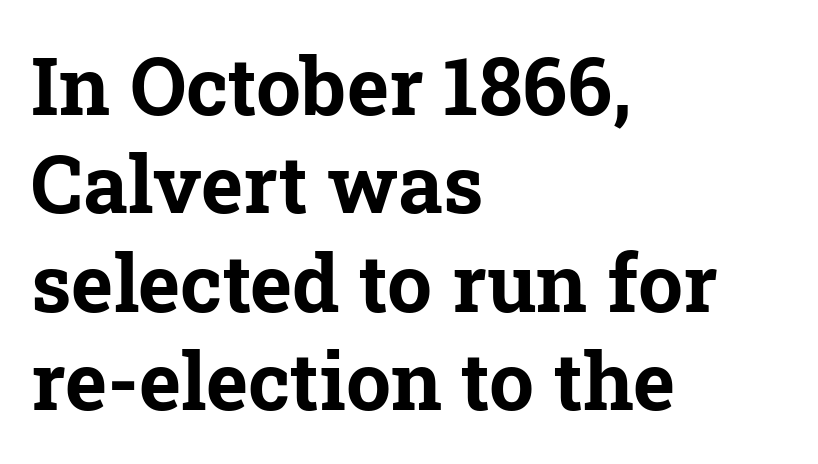
Q: Is the text bold? A: Yes.
Q: Is the text italic (slanted)? A: No, it is upright.
Q: Is the typeface a serif or a sans-serif typeface? A: Serif.
Q: Is the text underlined? A: No.
Q: How is the paragraph aligned? A: Left-aligned.
Q: Is the spacing between letters normal or unusually wide? A: Normal.
Q: Width (condensed, normal, or wide)? A: Normal.
Q: Stroke contrast? A: Low.
Q: x-height? A: Medium.
Q: Monospaced? A: No.
